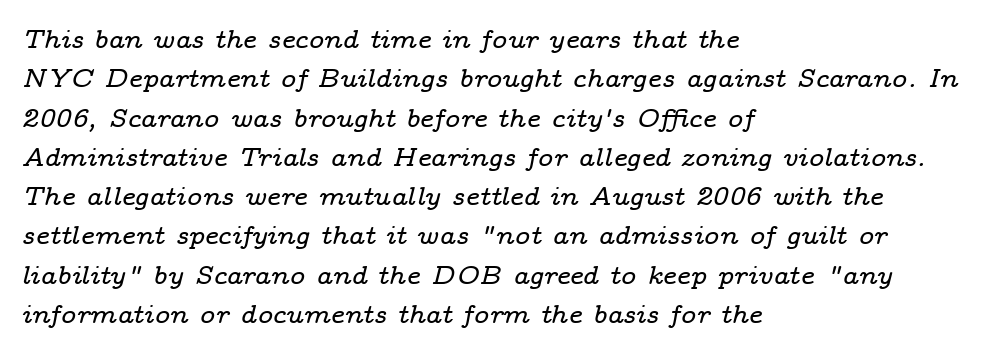
The image shows 26 px text type, italic (leaning right); set left-aligned, normal line spacing (1.51x), normal letter spacing, not underlined.
